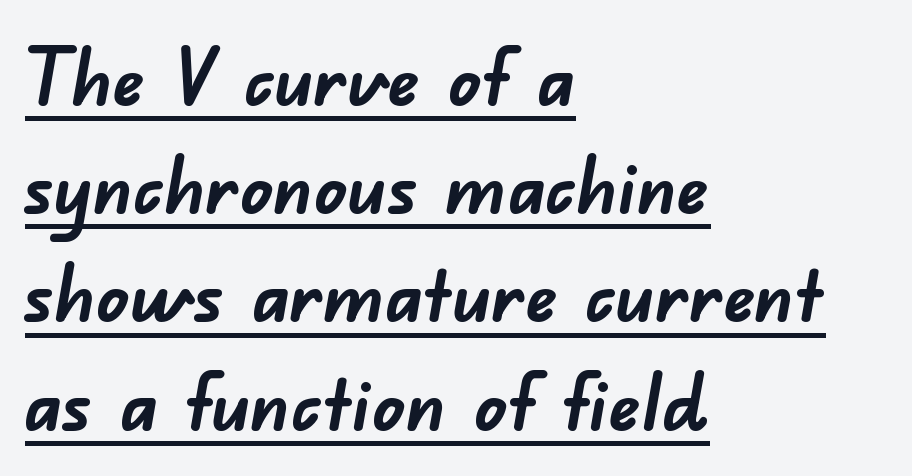
The image shows 79 px semibold sans-serif type; set left-aligned, normal line spacing (1.37x), normal letter spacing, underlined; low stroke contrast and a small x-height.
